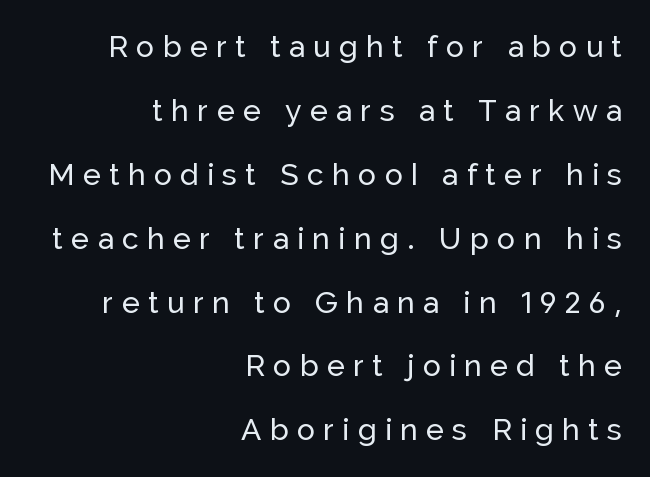
Style check: upright. Rule under the text: the space is simply empty. The paragraph has a hard right edge and a soft left edge. Is this a fixed-width face? No — the glyphs have proportional, varying widths.
